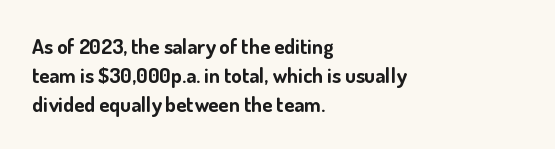
The image shows 21 px bold type, upright; set left-aligned, normal line spacing (1.38x), normal letter spacing, not underlined.
